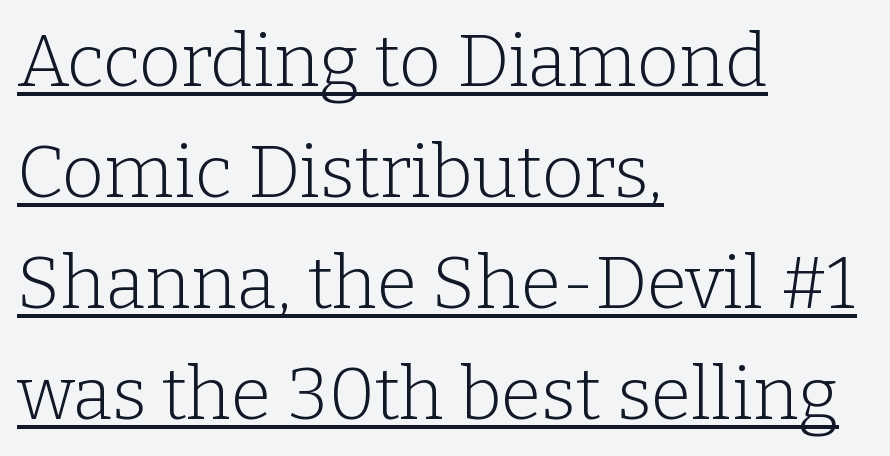
The image shows 73 px light serif type, upright; set left-aligned, normal line spacing (1.52x), normal letter spacing, underlined; low stroke contrast and a medium x-height.
